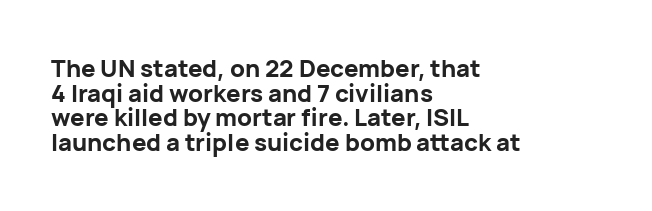
The image shows 24 px bold type, upright; set left-aligned, tight line spacing (1.03x), normal letter spacing, not underlined.
